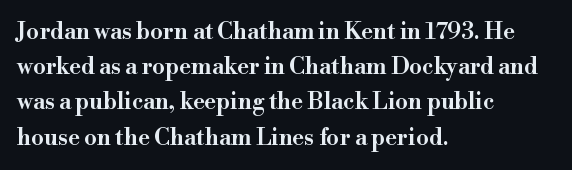
{"italic": "no", "bold": "semi", "underline": "no", "align": "left", "line_spacing": "normal", "line_spacing_ratio": 1.53, "letter_spacing": "normal", "letter_spacing_em": 0.0, "glyph_px": 23}
